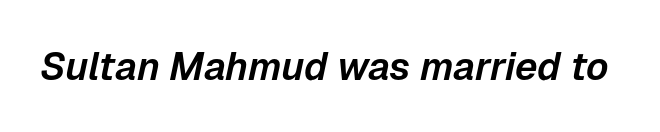
Q: Is the text italic (slanted)? A: Yes, it leans right by about 12 degrees.
Q: Is the text underlined? A: No.
Q: Is the spacing between letters normal or unusually wide? A: Normal.
Q: Width (condensed, normal, or wide)? A: Normal.
Q: Stroke contrast? A: Low.
Q: x-height? A: Medium.
Q: Monospaced? A: No.
